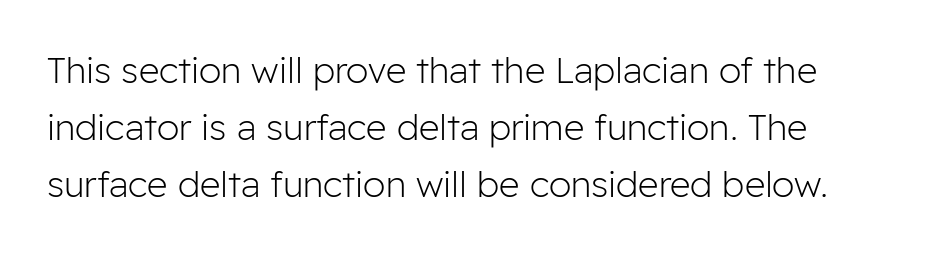
The type sits square on the baseline with zero lean. Stem width sits at or under what a default text font uses. What's the leading like? Ordinary, nothing unusual. Look at the bottom of the vertical strokes: they stop flat, with no serifs.
